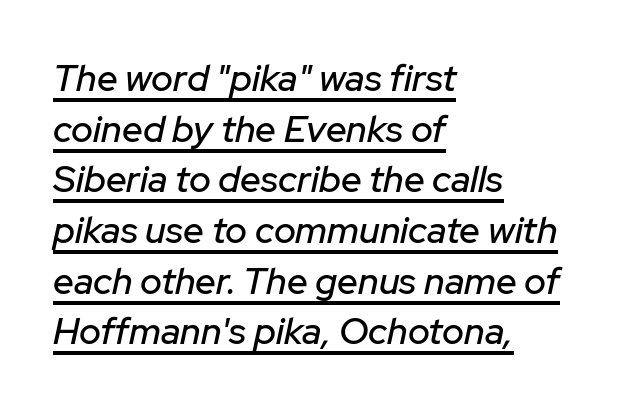
Q: Is the text italic (slanted)? A: Yes, it leans right by about 12 degrees.
Q: Is the text underlined? A: Yes.
Q: How is the paragraph aligned? A: Left-aligned.
Q: Is the spacing between letters normal or unusually wide? A: Normal.
Q: Is the spacing between lines tight, normal or loose? A: Normal.
Q: Width (condensed, normal, or wide)? A: Normal.
Q: Stroke contrast? A: Low.
Q: x-height? A: Medium.
Q: Monospaced? A: No.
